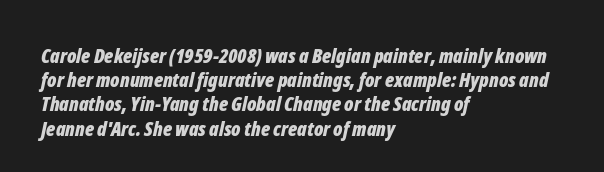
{"italic": "yes", "lean": "right", "slant_degrees": 12, "bold": "yes", "underline": "no", "align": "left", "line_spacing_ratio": 1.21, "letter_spacing": "normal", "letter_spacing_em": 0.0, "glyph_px": 20}
